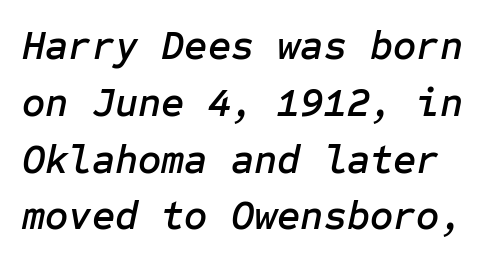
Q: Is the text italic (slanted)? A: Yes, it leans right by about 12 degrees.
Q: Is the text underlined? A: No.
Q: Is the spacing between letters normal or unusually wide? A: Normal.
Q: Is the spacing between lines tight, normal or loose? A: Normal.
Q: Width (condensed, normal, or wide)? A: Normal.
Q: Stroke contrast? A: Low.
Q: x-height? A: Medium.
